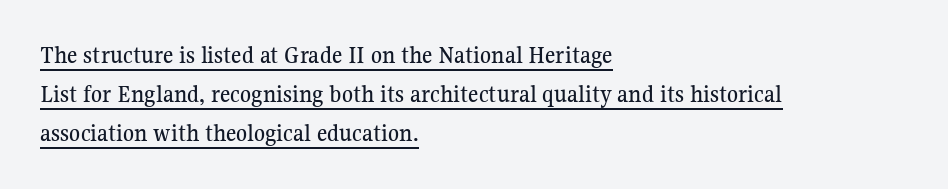
This rendering leaves character spacing at its baseline value. The specimen reads as upright at a glance. A student would call this left alignment; a typographer would say flush left, rag right. Has an underline been added? It has. The vertical gap from one line to the next is medium.
